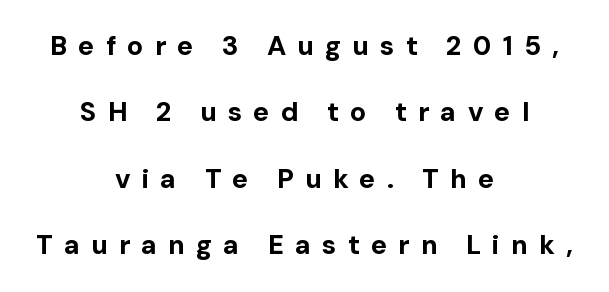
The font is running at its bold setting. Each word looks stretched out because of the extra space between its letters. The line-height multiplier appears high, well above default. You can tell it's not italic because the verticals are truly vertical. Where is the straight margin? There isn't one; the lines are centered.
